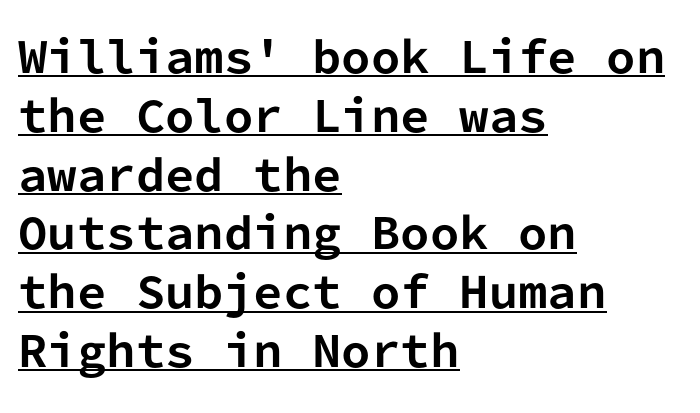
Visually the block forms a straight wall on the left and a jagged coastline on the right. Italic: no, the glyphs are upright roman. Fixed-width glyphs throughout — classic coding-font behaviour. Vertically, the passage feels balanced, rows spaced as you'd expect. Its strokes are broad and dark, the hallmark of bold type. The typesetter has applied underlining to the passage shown.
